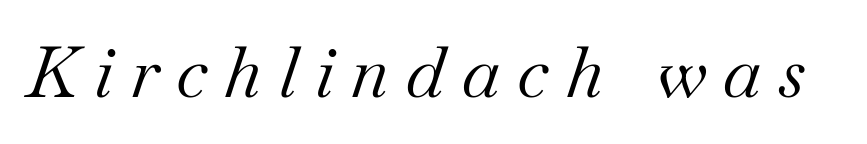
The image shows 71 px regular-weight serif type, italic (leaning right); set unusually wide letter spacing (+0.24 em), not underlined; medium stroke contrast and a small x-height.
